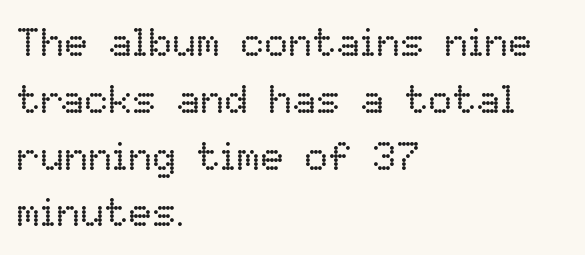
A clean baseline with only descenders dipping below it. The passage is arranged the way most books set body copy — flush left. Evenly set lines give the paragraph a standard silhouette. The strokes are not fattened; the text isn't bold. The passage shown has conventional tracking throughout.
